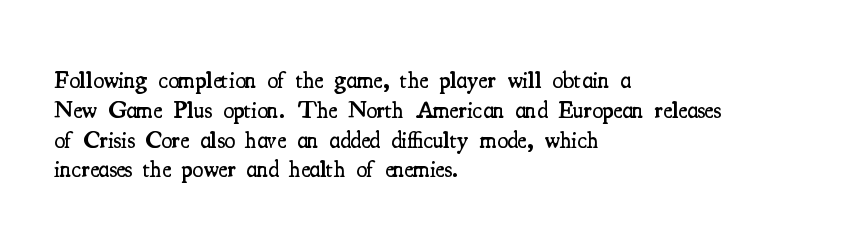
{"italic": "no", "bold": "semi", "underline": "no", "align": "left", "line_spacing_ratio": 1.24, "letter_spacing": "normal", "letter_spacing_em": 0.0, "glyph_px": 24}
